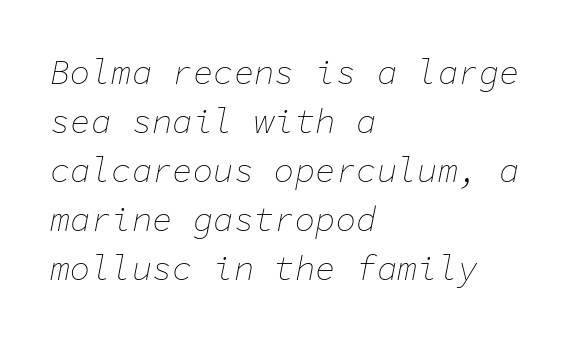
Unmarked baselines from the first word to the last. Look at the tracking — it's just the regular setting, nothing added. This sample keeps an unexceptional amount of space between lines. The letters march in equal steps, a hallmark of fixed-pitch type. A quiet, ordinary-to-light weight characterises the typeface.
